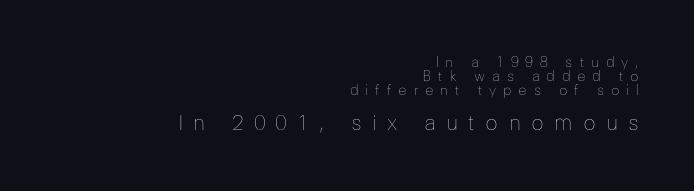
The image shows 21 px text type, upright; set right-aligned, tight line spacing (0.99x), unusually wide letter spacing (+0.48 em), not underlined; the second (bottom) block is 1.5x larger.
